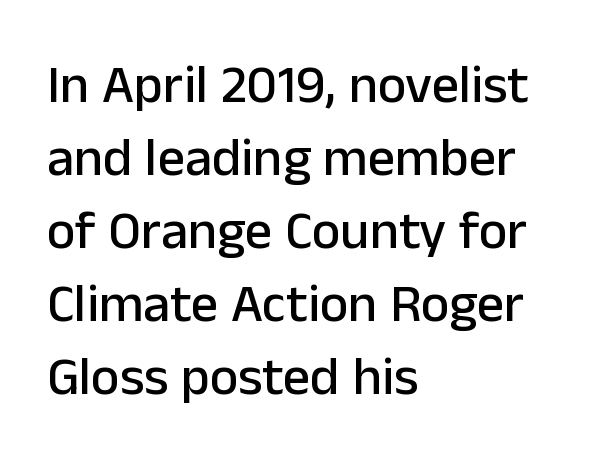
The image shows 54 px sans-serif type, upright; set left-aligned, normal line spacing (1.35x), normal letter spacing, not underlined; low stroke contrast and a medium x-height.
